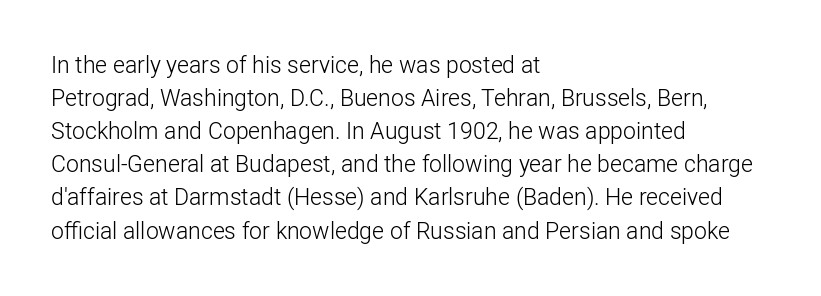
{"italic": "no", "bold": "no", "underline": "no", "align": "left", "line_spacing": "normal", "line_spacing_ratio": 1.44, "letter_spacing": "normal", "letter_spacing_em": 0.0, "glyph_px": 23}
